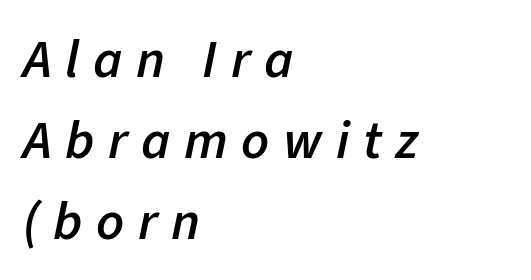
Q: Is the text bold? A: Semi-bold.
Q: Is the text italic (slanted)? A: Yes, it leans right by about 11 degrees.
Q: Is the text underlined? A: No.
Q: How is the paragraph aligned? A: Left-aligned.
Q: Is the spacing between letters normal or unusually wide? A: Unusually wide.
Q: Is the spacing between lines tight, normal or loose? A: Normal.
Q: Width (condensed, normal, or wide)? A: Normal.
Q: Stroke contrast? A: Low.
Q: x-height? A: Medium.
Q: Monospaced? A: No.
